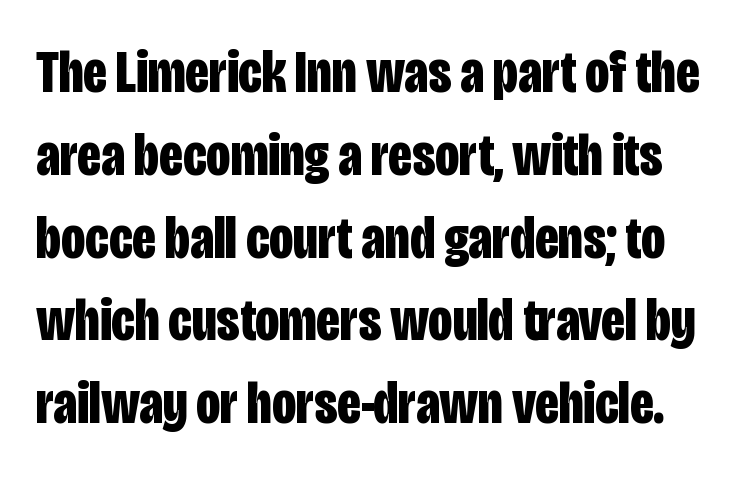
Q: Is the text bold? A: Yes.
Q: Is the text italic (slanted)? A: No, it is upright.
Q: Is the typeface a serif or a sans-serif typeface? A: Sans-serif.
Q: Is the text underlined? A: No.
Q: Is the spacing between letters normal or unusually wide? A: Normal.
Q: Is the spacing between lines tight, normal or loose? A: Normal.
Q: Width (condensed, normal, or wide)? A: Condensed.
Q: Stroke contrast? A: Low.
Q: x-height? A: Large.
Q: Monospaced? A: No.
